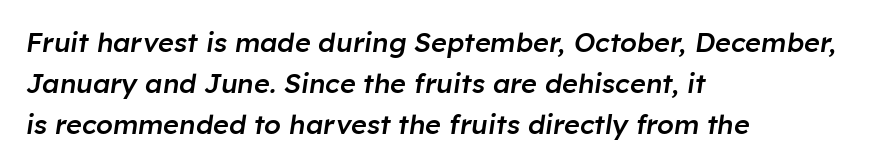
Every row of glyphs begins at an identical x-position on the left. Here the glyphs are tracked normally, forming tight word shapes. The glyphs are unaccompanied by any horizontal stroke below them. Rows of type keep a routine distance in the vertical direction.
